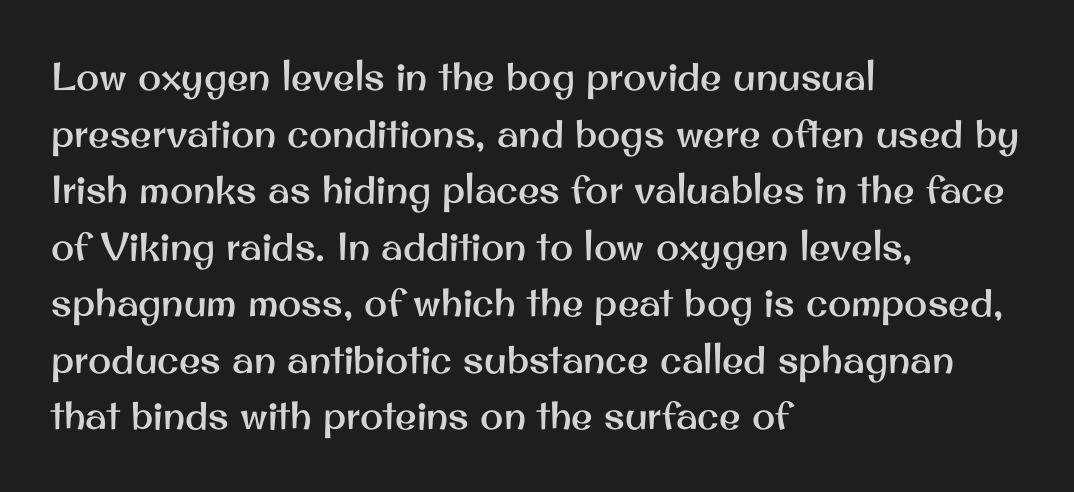
The image shows 39 px sans-serif type, upright; set left-aligned, normal line spacing (1.45x), normal letter spacing, not underlined; medium stroke contrast and a small x-height.
